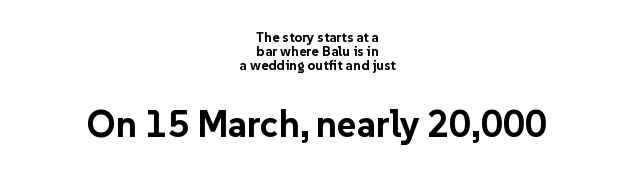
The image shows 37 px bold sans-serif type, upright; set centered, tight line spacing (1.0x), normal letter spacing, not underlined; the second (bottom) block is 2.64x larger; low stroke contrast and a medium x-height.
